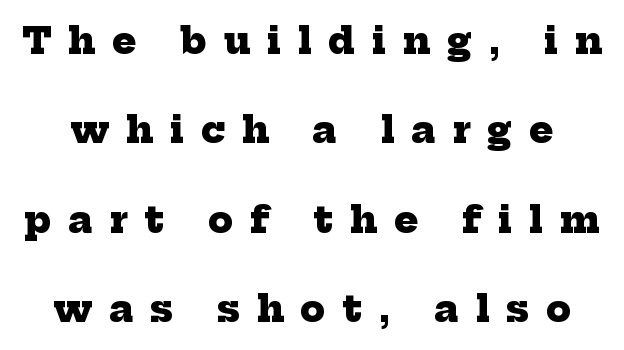
Q: Is the text bold? A: Yes.
Q: Is the typeface a serif or a sans-serif typeface? A: Serif.
Q: Is the text underlined? A: No.
Q: Is the spacing between letters normal or unusually wide? A: Unusually wide.
Q: Is the spacing between lines tight, normal or loose? A: Loose.
Q: Width (condensed, normal, or wide)? A: Normal.
Q: Stroke contrast? A: Low.
Q: x-height? A: Medium.
Q: Monospaced? A: No.
